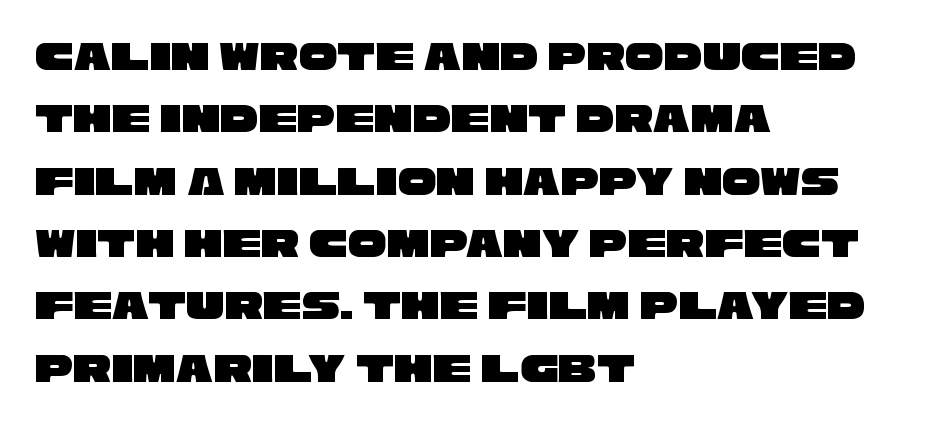
Q: Is the typeface a serif or a sans-serif typeface? A: Sans-serif.
Q: Is the text underlined? A: No.
Q: How is the paragraph aligned? A: Left-aligned.
Q: Is the spacing between letters normal or unusually wide? A: Normal.
Q: Is the spacing between lines tight, normal or loose? A: Normal.
Q: Width (condensed, normal, or wide)? A: Wide.
Q: Stroke contrast? A: Low.
Q: x-height? A: Large.
Q: Monospaced? A: No.
